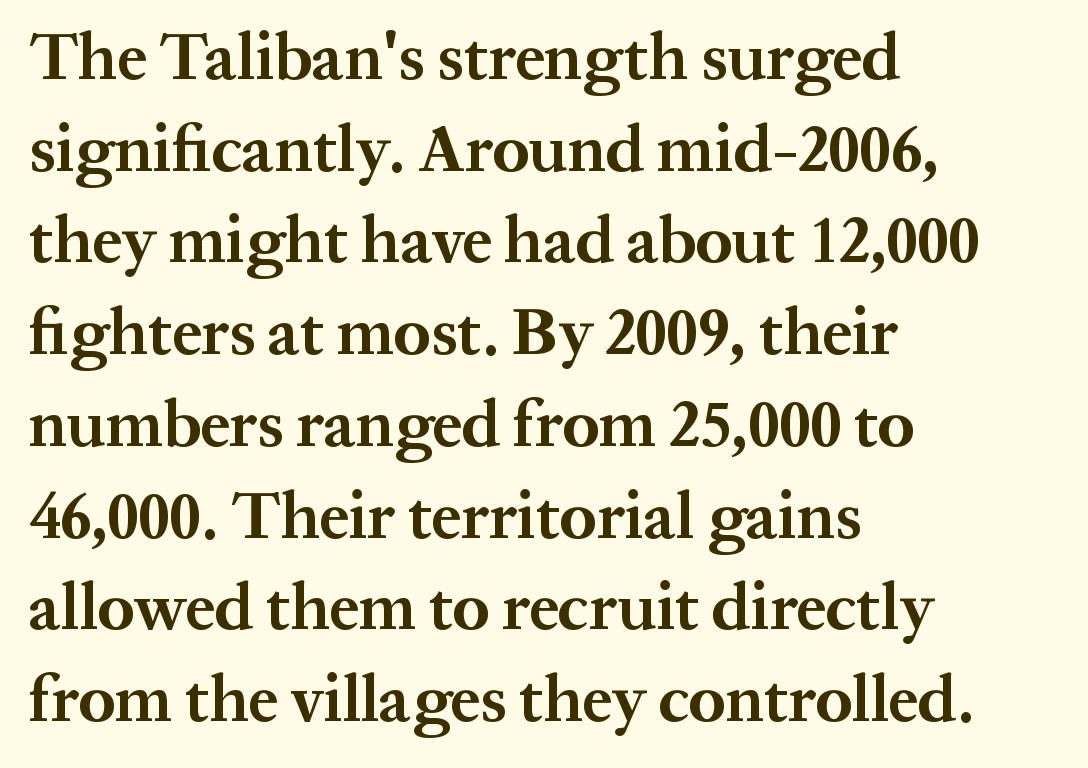
The image shows 66 px bold serif type, upright; set left-aligned, normal line spacing (1.39x), normal letter spacing, not underlined; medium stroke contrast and a medium x-height.
